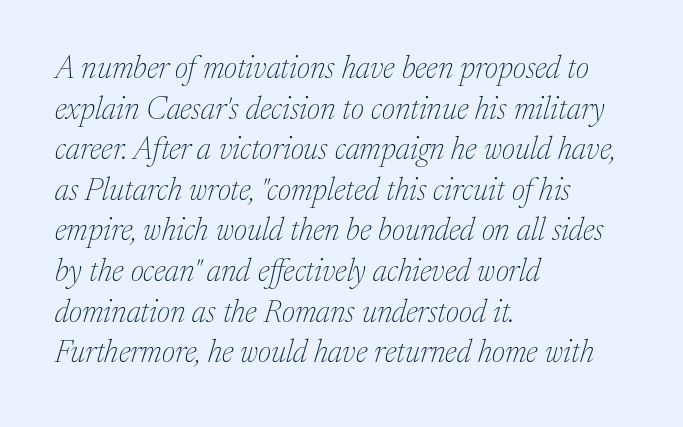
Q: Is the text bold? A: No.
Q: Is the text italic (slanted)? A: Yes, it leans right by about 17 degrees.
Q: Is the typeface a serif or a sans-serif typeface? A: Serif.
Q: Is the text underlined? A: No.
Q: How is the paragraph aligned? A: Left-aligned.
Q: Is the spacing between letters normal or unusually wide? A: Normal.
Q: Is the spacing between lines tight, normal or loose? A: Normal.
Q: Width (condensed, normal, or wide)? A: Normal.
Q: Stroke contrast? A: Medium.
Q: x-height? A: Medium.
Q: Monospaced? A: No.
